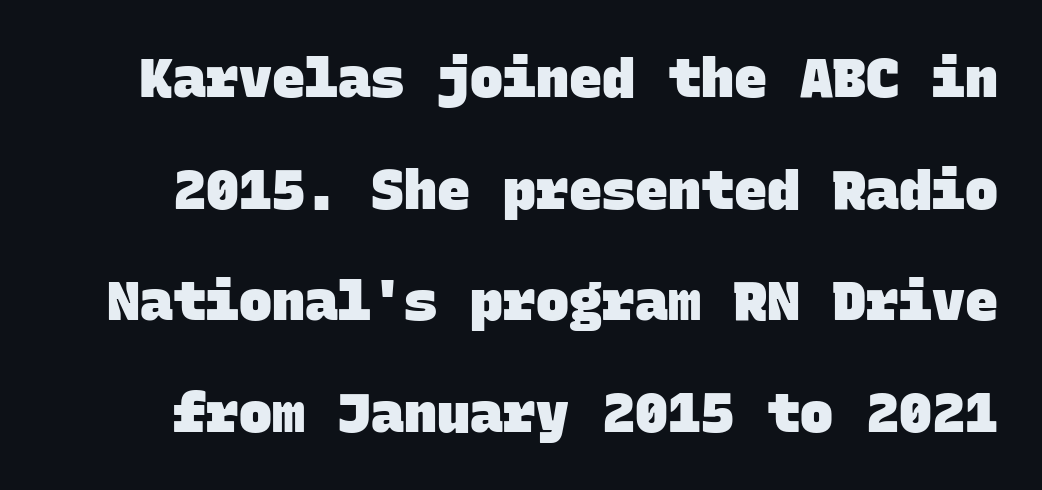
{"serif": "no", "bold": "yes", "weight": "heavy", "width": "normal", "stroke_contrast": "low", "x_height": "large", "monospaced": "yes", "underline": "no", "line_spacing": "loose", "line_spacing_ratio": 2.03, "letter_spacing": "normal", "letter_spacing_em": 0.0, "glyph_px": 55}
